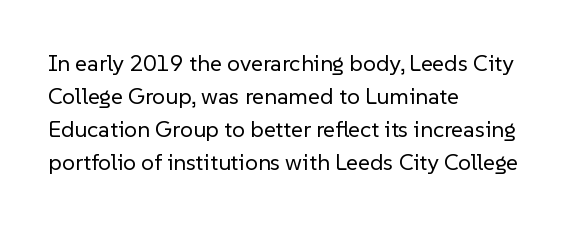
Does extra space separate the letters? No, they use regular spacing. The rendering anchors every line to the left-hand side. The axis of the letterforms is exactly vertical. These lines sit exactly where default settings would place them. Ink coverage per letter is moderate at most. Bare-footed words on every line.
